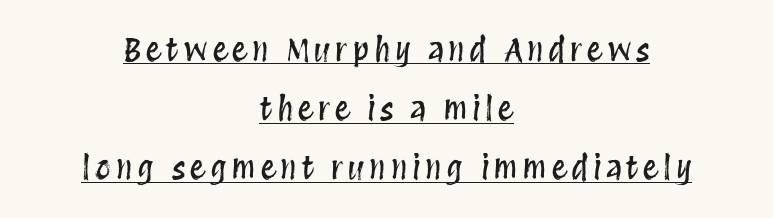
The string is rendered with underlining switched on. Is there any slant? The stems are plumb. Varying glyph widths throughout — classic text-font behaviour. The compositor balanced each line on the midline.
